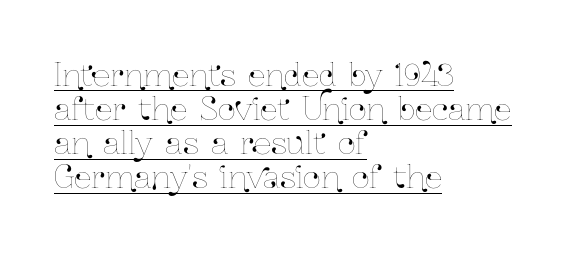
{"italic": "no", "width": "condensed", "stroke_contrast": "low", "x_height": "medium", "monospaced": "no", "underline": "yes", "align": "left", "line_spacing": "tight", "line_spacing_ratio": 1.1, "letter_spacing": "normal", "letter_spacing_em": 0.0, "glyph_px": 31}
